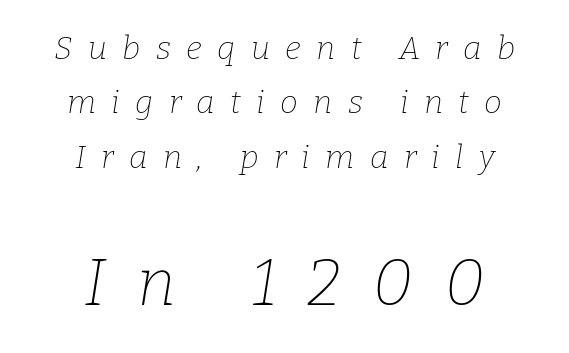
The image shows 65 px thin serif type, italic (leaning right); set centered, normal line spacing (1.7x), unusually wide letter spacing (+0.48 em), not underlined; the second (bottom) block is 2.03x larger; low stroke contrast and a medium x-height.
